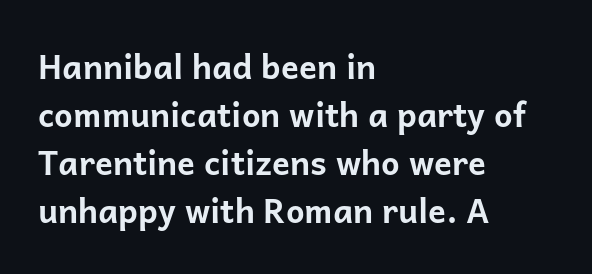
The image shows 33 px bold sans-serif type, upright; set left-aligned, normal line spacing (1.45x), normal letter spacing, not underlined; low stroke contrast and a medium x-height.
